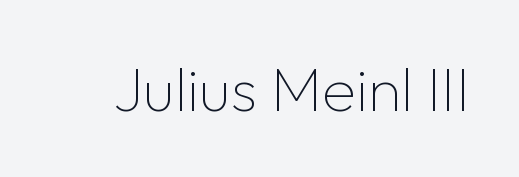
The image shows 62 px thin sans-serif type, upright; set normal letter spacing, not underlined; low stroke contrast and a medium x-height.
